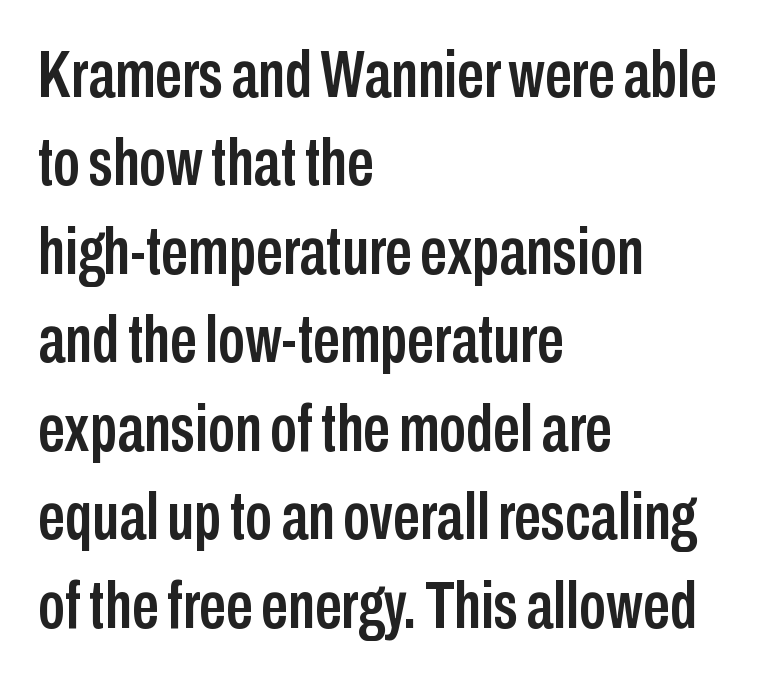
{"serif": "no", "italic": "no", "width": "condensed", "stroke_contrast": "low", "x_height": "medium", "monospaced": "no", "underline": "no", "align": "left", "line_spacing": "normal", "line_spacing_ratio": 1.32, "letter_spacing": "normal", "letter_spacing_em": 0.0, "glyph_px": 67}
